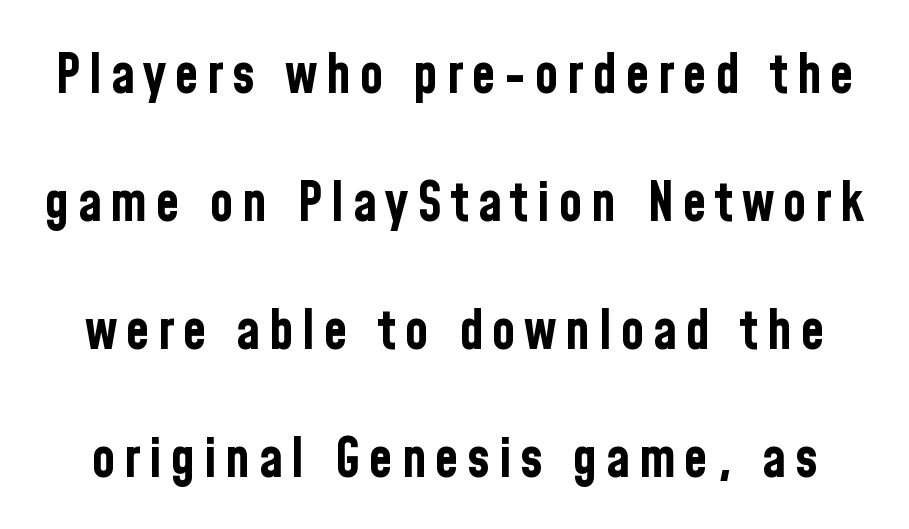
The image shows 54 px bold, condensed sans-serif type, upright; set loose line spacing (2.37x), not underlined; low stroke contrast and a medium x-height.
